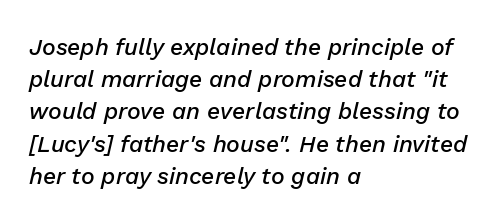
Stems and bowls a touch heavier than normal — semibold. The whole block is typeset with a tilt. The line-height multiplier appears to be the usual default. Descender tails drop into unmarked territory.
